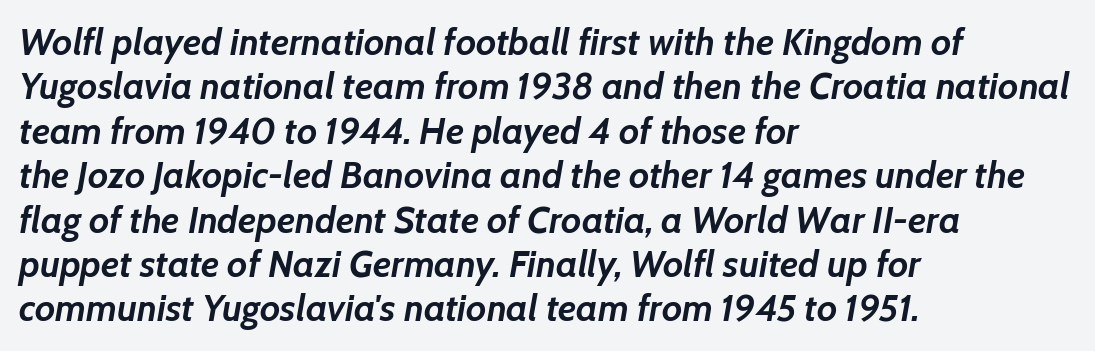
{"italic": "yes", "lean": "right", "slant_degrees": 7, "bold": "yes", "weight": "semibold", "width": "normal", "stroke_contrast": "low", "x_height": "medium", "monospaced": "no", "underline": "no", "align": "left", "line_spacing_ratio": 1.2, "letter_spacing": "normal", "letter_spacing_em": 0.0, "glyph_px": 37}
